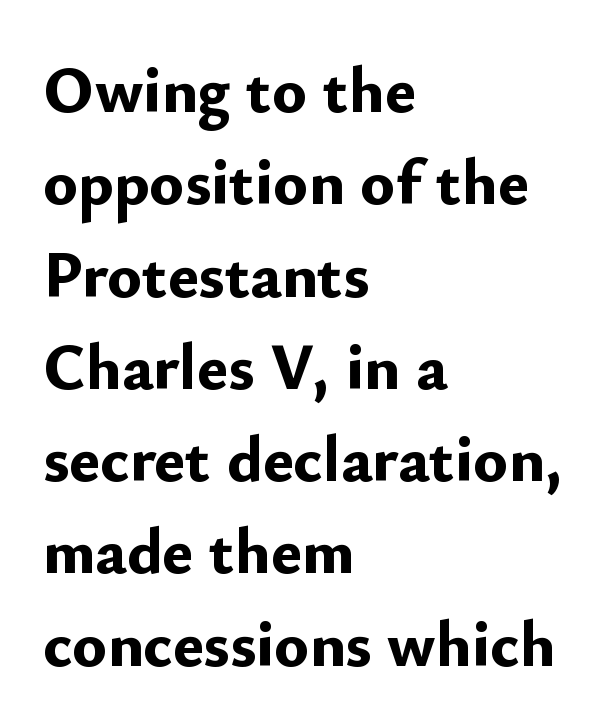
Q: Is the text bold? A: Yes.
Q: Is the text italic (slanted)? A: No, it is upright.
Q: Is the typeface a serif or a sans-serif typeface? A: Sans-serif.
Q: Is the text underlined? A: No.
Q: How is the paragraph aligned? A: Left-aligned.
Q: Is the spacing between letters normal or unusually wide? A: Normal.
Q: Is the spacing between lines tight, normal or loose? A: Normal.
Q: Width (condensed, normal, or wide)? A: Normal.
Q: Stroke contrast? A: Low.
Q: x-height? A: Small.
Q: Monospaced? A: No.
